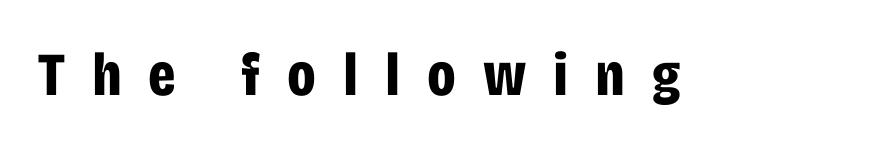
Strokes here are thick enough to call this a true bold. The face used here is a sans, in the tradition of grotesques and geometrics. Note the varied advance widths — an 'i' is clearly narrower than an 'm'. The passage shown has open, widely tracked lettering throughout.
